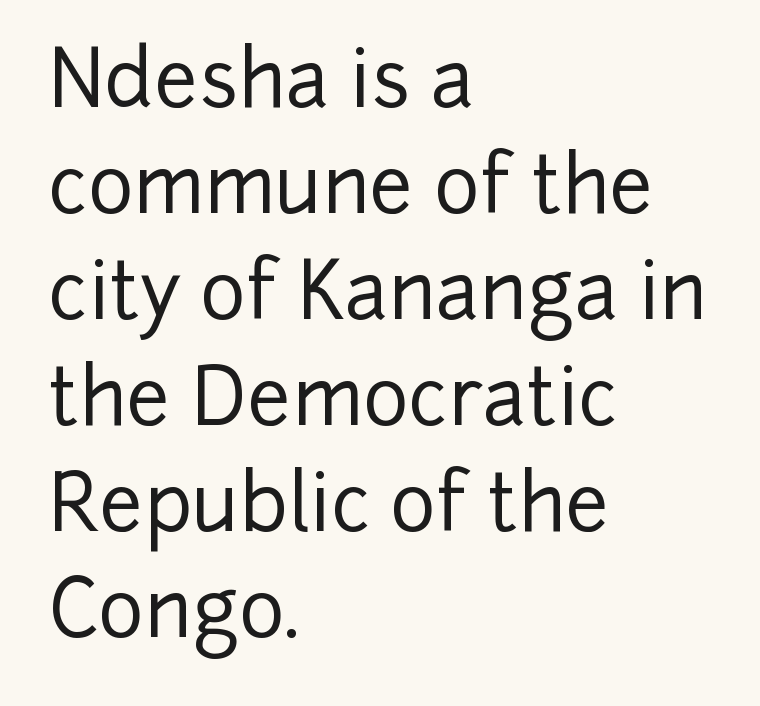
{"serif": "no", "italic": "no", "width": "normal", "stroke_contrast": "low", "x_height": "medium", "monospaced": "no", "underline": "no", "align": "left", "line_spacing": "normal", "line_spacing_ratio": 1.36, "letter_spacing": "normal", "letter_spacing_em": 0.0, "glyph_px": 78}
